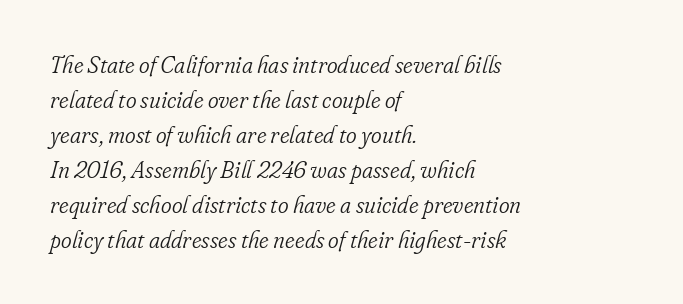
Q: Is the text bold? A: No.
Q: Is the text italic (slanted)? A: Yes, it leans right by about 16 degrees.
Q: Is the text underlined? A: No.
Q: How is the paragraph aligned? A: Left-aligned.
Q: Is the spacing between letters normal or unusually wide? A: Normal.
Q: Is the spacing between lines tight, normal or loose? A: Normal.
